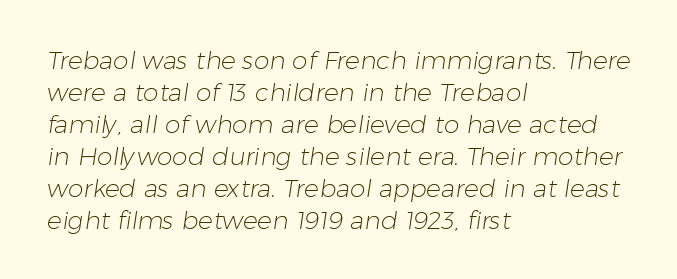
Q: Is the text bold? A: No.
Q: Is the text underlined? A: No.
Q: How is the paragraph aligned? A: Left-aligned.
Q: Is the spacing between letters normal or unusually wide? A: Normal.
Q: Is the spacing between lines tight, normal or loose? A: Normal.
